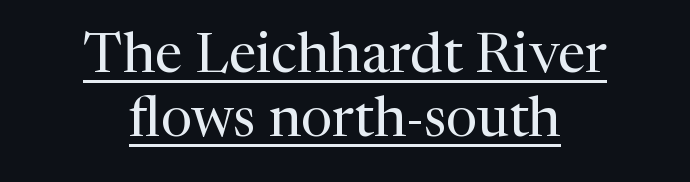
The image shows 56 px regular-weight serif type, upright; set centered, tight line spacing (1.15x), normal letter spacing, underlined; medium stroke contrast and a medium x-height.
